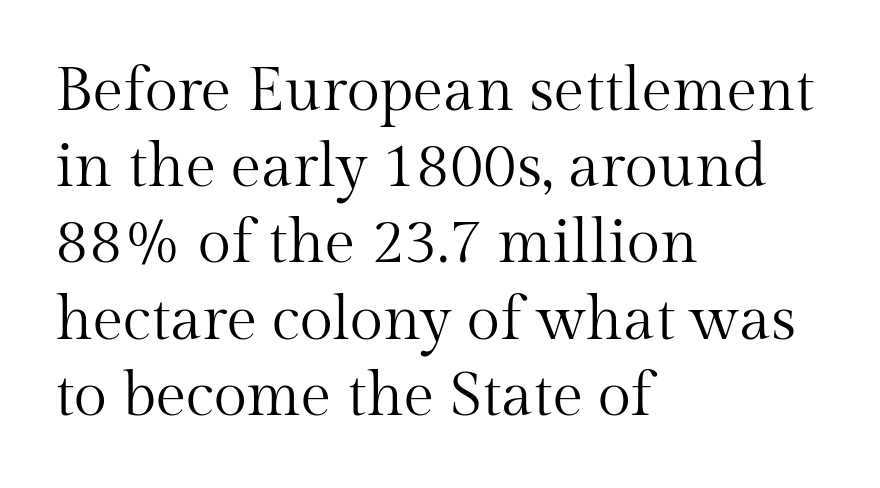
Here the glyphs are tracked normally, forming tight word shapes. Stroke terminals: seriffed. Tall strokes in this sample are plumb rather than angled. Horizontal alignment here is leftward, the default for most running prose. This is not heavy type; no bold has been used.
